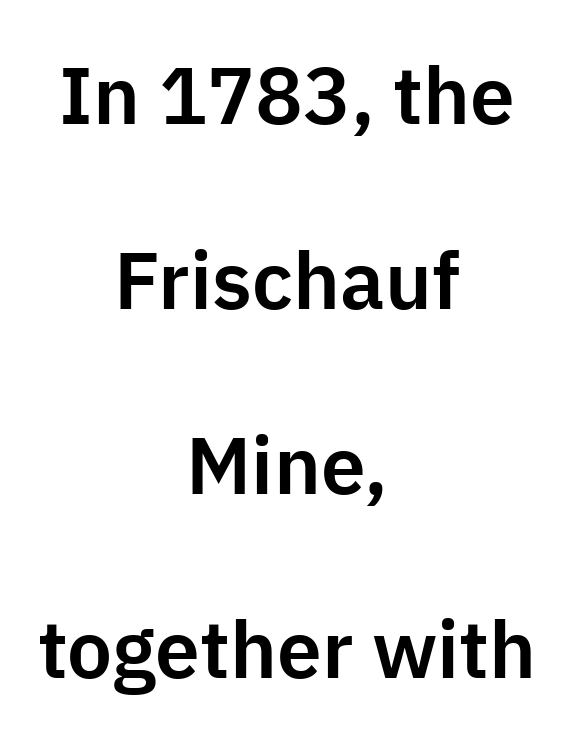
The image shows 80 px sans-serif type, upright; set centered, loose line spacing (2.31x), normal letter spacing, not underlined; low stroke contrast and a medium x-height.
